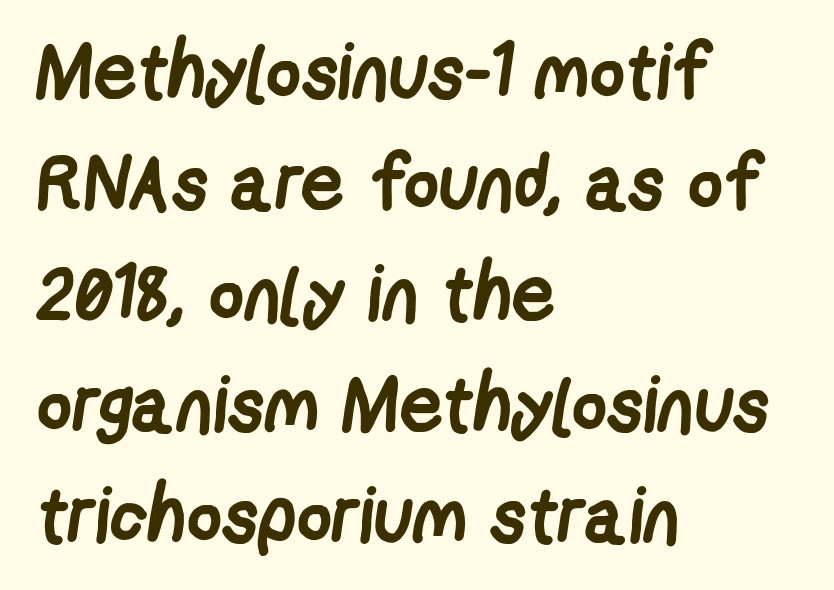
The image shows 77 px semibold, condensed sans-serif type; set left-aligned, normal line spacing (1.44x), normal letter spacing, not underlined; low stroke contrast and a medium x-height.
